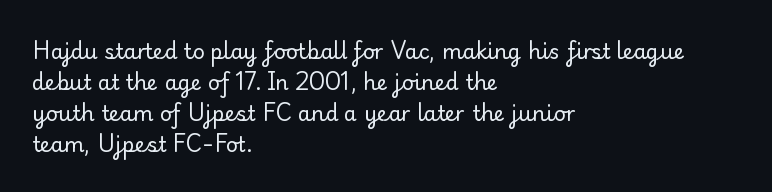
If you drew a line through each stem, it would be perfectly vertical. Leftover space on each line is placed entirely after the last word. The vertical gap from one line to the next is medium. The specimen omits any rule beneath the text block's lines.
